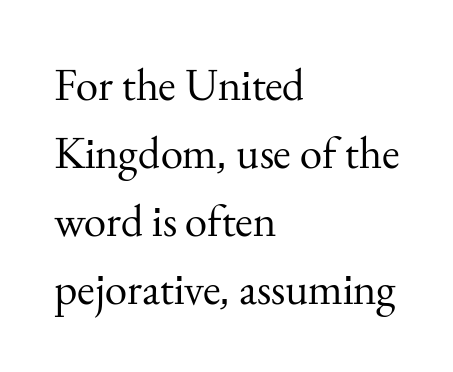
Is this a fixed-width face? No — the glyphs have proportional, varying widths. Italic: no, the glyphs are upright roman. The setting favours the left margin, as ordinary paragraphs usually do. The words here are not underlined. Tracking here is standard; glyphs follow each other at the usual distance. Each letter's strokes conclude with small projecting serifs.
